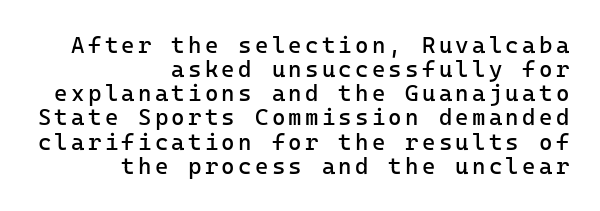
The image shows 23 px text type, upright; set right-aligned, tight line spacing (1.05x), not underlined.
